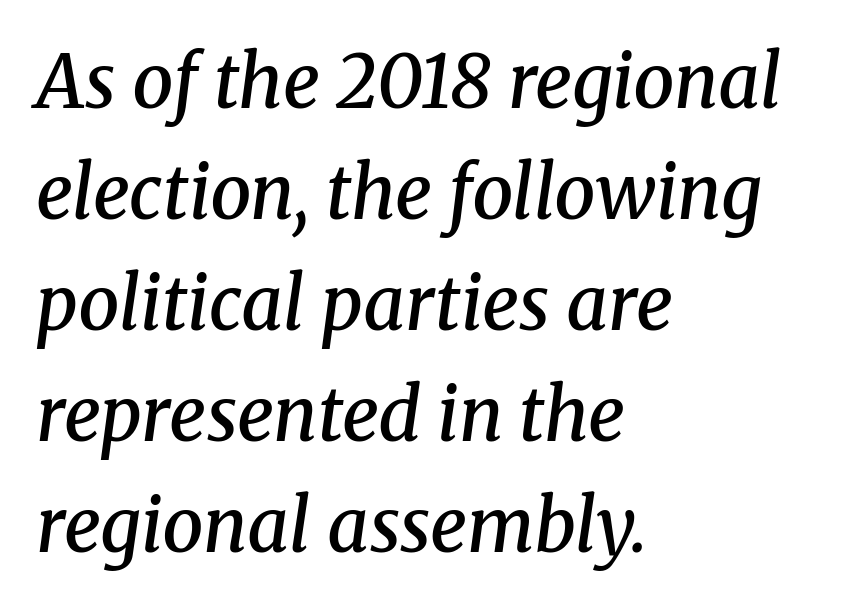
Yep, that's italic — everything's leaning. No extra tracking has been applied to these lines. Horizontally, the lines are justified to the leading edge only. The lines sit at an ordinary, default distance from one another. The font family rendered here belongs to the serif group. Typographic density is moderately raised because the face is semibold.
